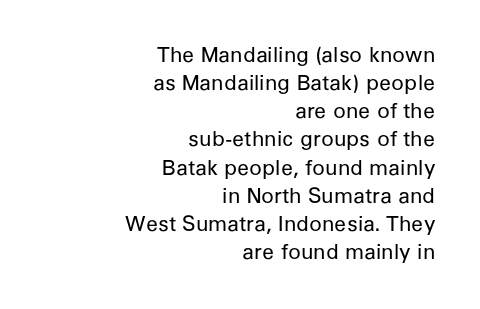
The image shows 21 px text type, upright; set right-aligned, normal line spacing (1.34x), normal letter spacing, not underlined.
